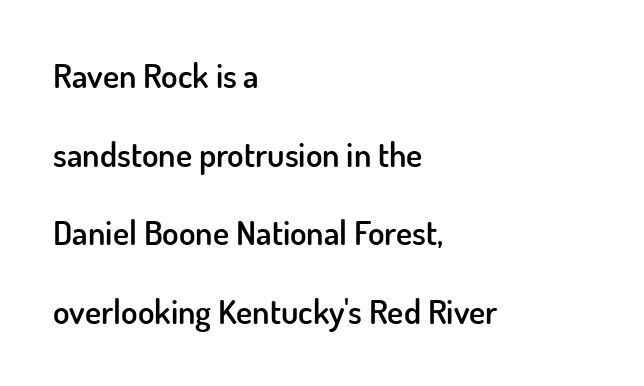
Q: Is the text bold? A: Semi-bold.
Q: Is the text italic (slanted)? A: No, it is upright.
Q: Is the typeface a serif or a sans-serif typeface? A: Sans-serif.
Q: Is the text underlined? A: No.
Q: How is the paragraph aligned? A: Left-aligned.
Q: Is the spacing between letters normal or unusually wide? A: Normal.
Q: Is the spacing between lines tight, normal or loose? A: Loose.
Q: Width (condensed, normal, or wide)? A: Normal.
Q: Stroke contrast? A: Low.
Q: x-height? A: Small.
Q: Monospaced? A: No.
